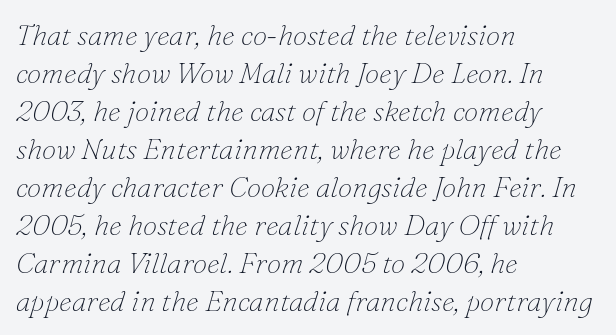
The image shows 29 px thin serif type, italic (leaning right); set left-aligned, normal line spacing (1.31x), normal letter spacing, not underlined; low stroke contrast and a small x-height.
